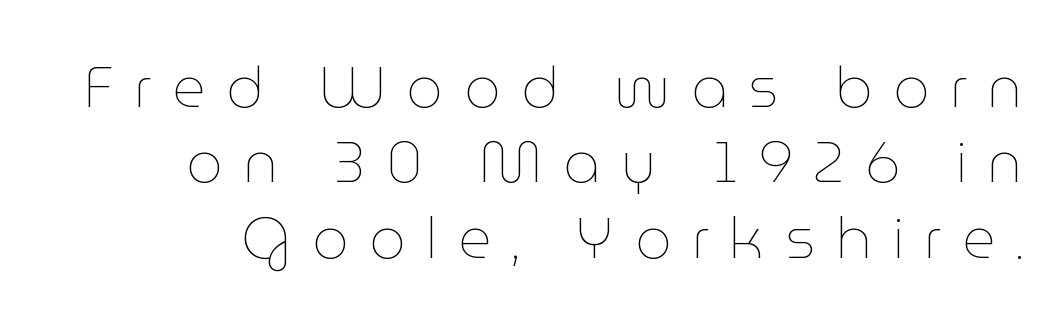
Here the designer chose a conventional face with non-uniform glyph widths. Only glyphs here, with clear space below each row. In terms of letterspacing, this is a distinctly airy, spread setting. Evenly set lines give the paragraph a standard silhouette.
